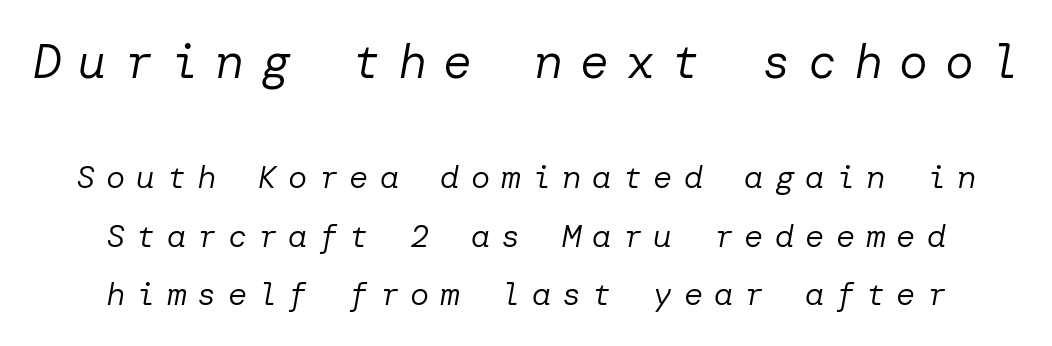
Here the first block reads like a headline and the second like body copy. In terms of letterspacing, this is a distinctly airy, spread setting. Unbolded letterforms with no extra heft. Compared with a flush-left layout, this one balances lines on the center instead. The glyphs look as if they've been sheared to an angle. Beneath every word, the page is bare.
